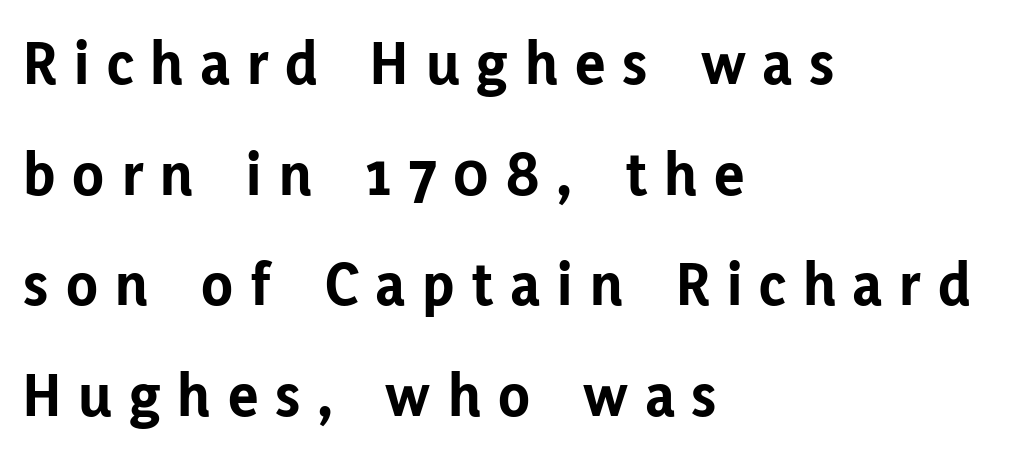
{"serif": "no", "italic": "no", "bold": "yes", "weight": "bold", "width": "normal", "stroke_contrast": "low", "x_height": "medium", "monospaced": "no", "underline": "no", "align": "left", "line_spacing_ratio": 1.73, "letter_spacing": "wide", "letter_spacing_em": 0.27, "glyph_px": 64}
